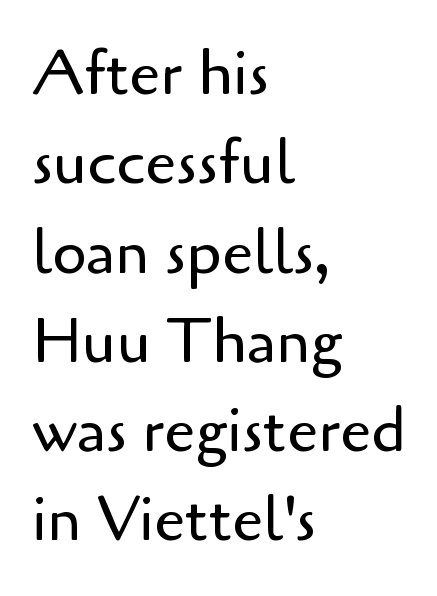
A quiet, ordinary-to-light weight characterises the typeface. A typesetter would call this proportional, since set widths differ per character. This is sans-serif lettering, the kind often seen on screens and signage. Here the glyphs are tracked normally, forming tight word shapes. Successive baselines arrive at the customary interval. Words float on clear page, feet unadorned.
